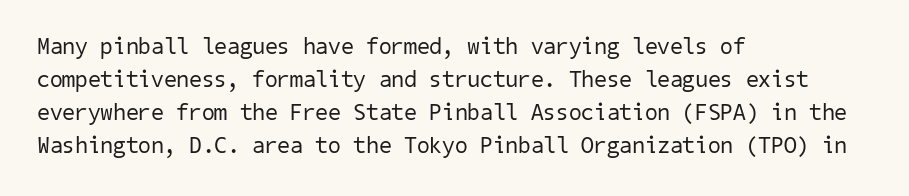
The image shows 23 px text type; set left-aligned, normal line spacing (1.43x), normal letter spacing, not underlined.
